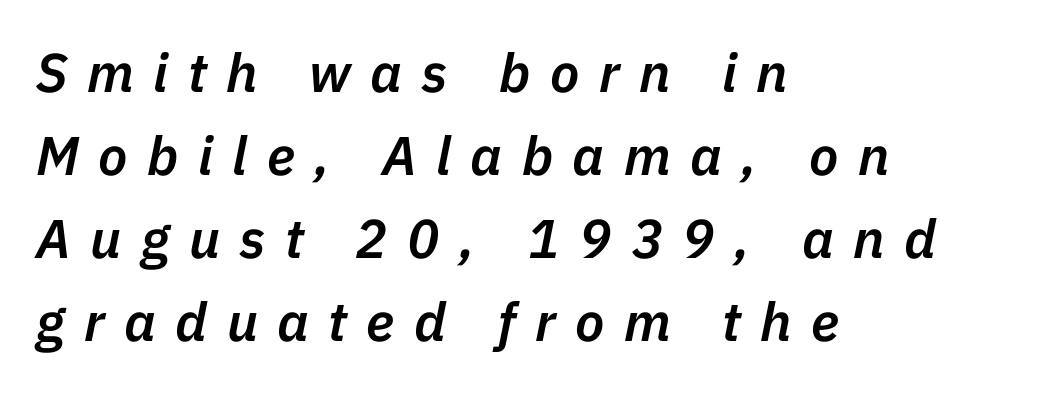
The image shows 54 px semibold type, italic (leaning right); set left-aligned, normal line spacing (1.54x), unusually wide letter spacing (+0.36 em), not underlined; low stroke contrast and a medium x-height.
